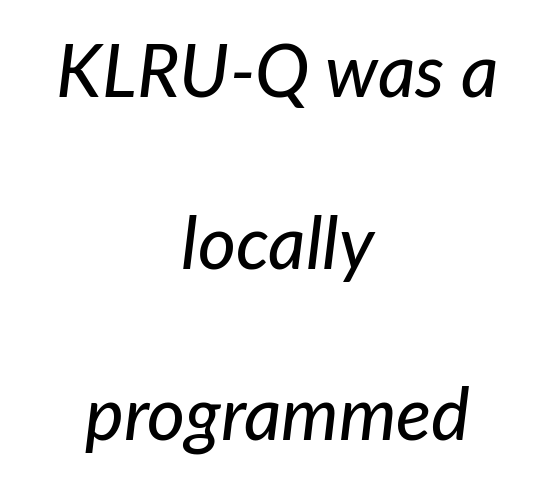
Notice how the passage keeps no hard edge, just a central spine. Anything drawn beneath the words? Only blank space. Rows of type keep a wide berth in the vertical direction. Varying glyph widths throughout — classic text-font behaviour. In terms of posture, this sample is oblique.
